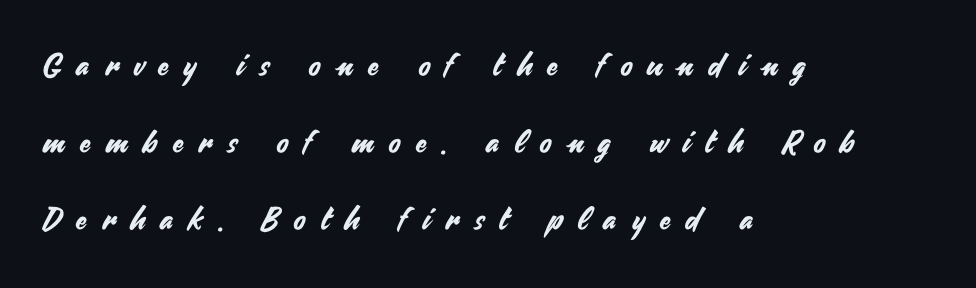
The image shows 31 px sans-serif type; set left-aligned, loose line spacing (2.49x), unusually wide letter spacing (+0.5 em), not underlined; medium stroke contrast and a small x-height.
